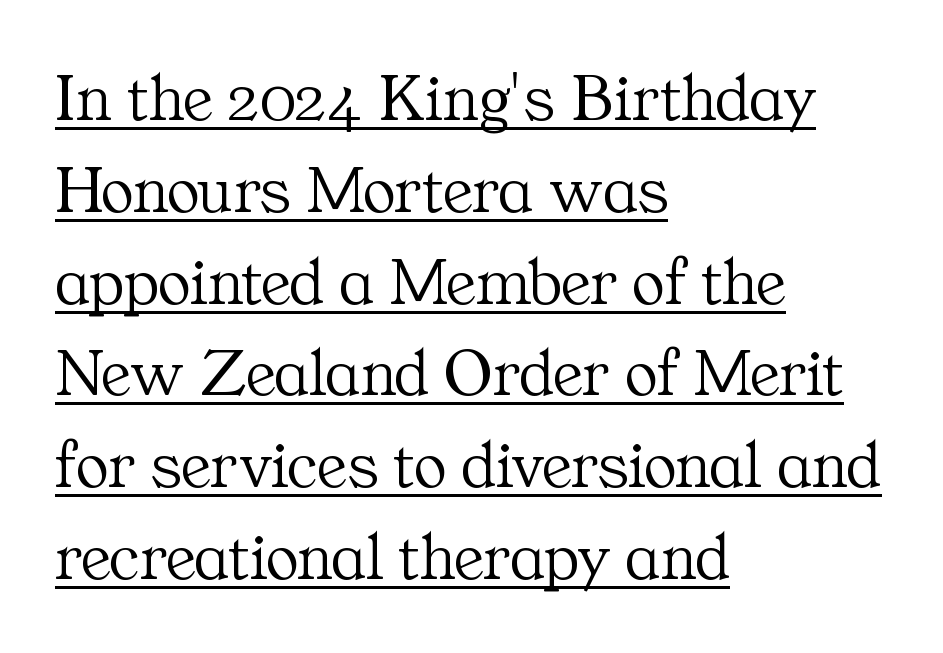
Q: Is the text bold? A: No.
Q: Is the text italic (slanted)? A: No, it is upright.
Q: Is the typeface a serif or a sans-serif typeface? A: Serif.
Q: Is the text underlined? A: Yes.
Q: How is the paragraph aligned? A: Left-aligned.
Q: Is the spacing between letters normal or unusually wide? A: Normal.
Q: Is the spacing between lines tight, normal or loose? A: Normal.
Q: Width (condensed, normal, or wide)? A: Normal.
Q: Stroke contrast? A: Medium.
Q: x-height? A: Medium.
Q: Monospaced? A: No.
